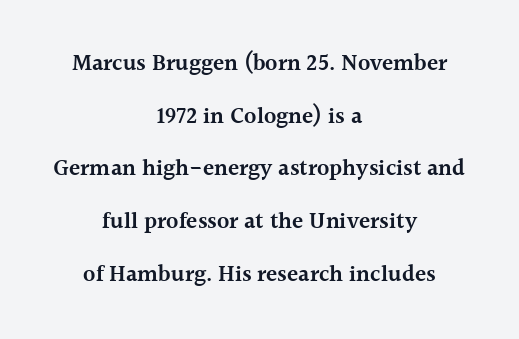
If you folded the block vertically in half, each line would mirror itself in length. How would I describe the line gaps? Wide and relaxed. Italic? Not at all — the glyphs are vertical. The words here are not underlined. A somewhat darkened texture: the type is semibold rather than bold. The horizontal fit of the characters is conventional and even.
